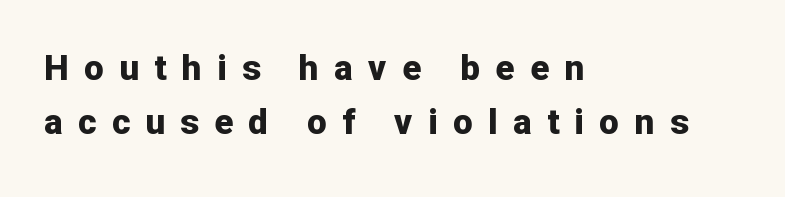
{"serif": "no", "italic": "no", "bold": "yes", "weight": "bold", "width": "normal", "stroke_contrast": "low", "x_height": "medium", "monospaced": "no", "underline": "no", "align": "left", "line_spacing": "normal", "line_spacing_ratio": 1.53, "letter_spacing": "wide", "letter_spacing_em": 0.44, "glyph_px": 35}
